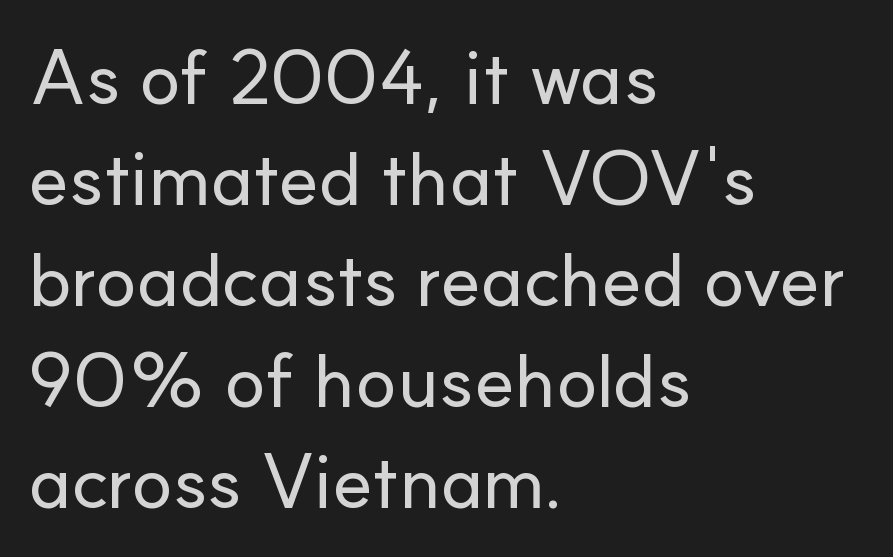
The image shows 76 px sans-serif type, upright; set left-aligned, normal line spacing (1.33x), normal letter spacing, not underlined; low stroke contrast and a small x-height.
